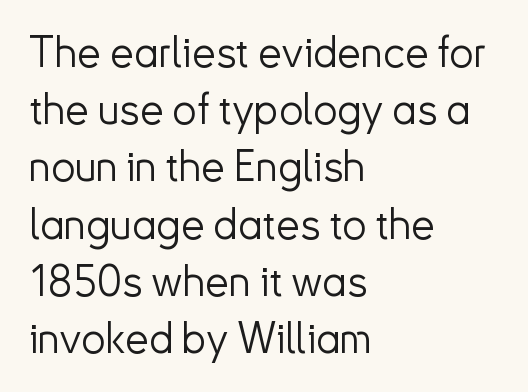
{"serif": "no", "italic": "no", "bold": "no", "weight": "light", "width": "normal", "stroke_contrast": "low", "x_height": "small", "monospaced": "no", "underline": "no", "align": "left", "line_spacing": "normal", "line_spacing_ratio": 1.33, "letter_spacing": "normal", "letter_spacing_em": 0.0, "glyph_px": 43}
